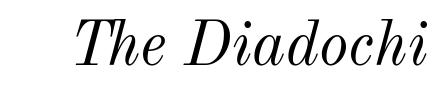
Q: Is the text bold? A: No.
Q: Is the text italic (slanted)? A: Yes, it leans right by about 12 degrees.
Q: Is the text underlined? A: No.
Q: Is the spacing between letters normal or unusually wide? A: Normal.
Q: Width (condensed, normal, or wide)? A: Normal.
Q: Stroke contrast? A: Medium.
Q: x-height? A: Small.
Q: Monospaced? A: No.
